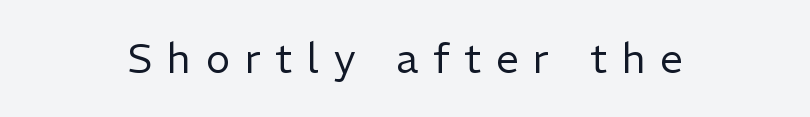
The image shows 41 px regular-weight sans-serif type, upright; set centered, unusually wide letter spacing (+0.36 em), not underlined; low stroke contrast and a medium x-height.
